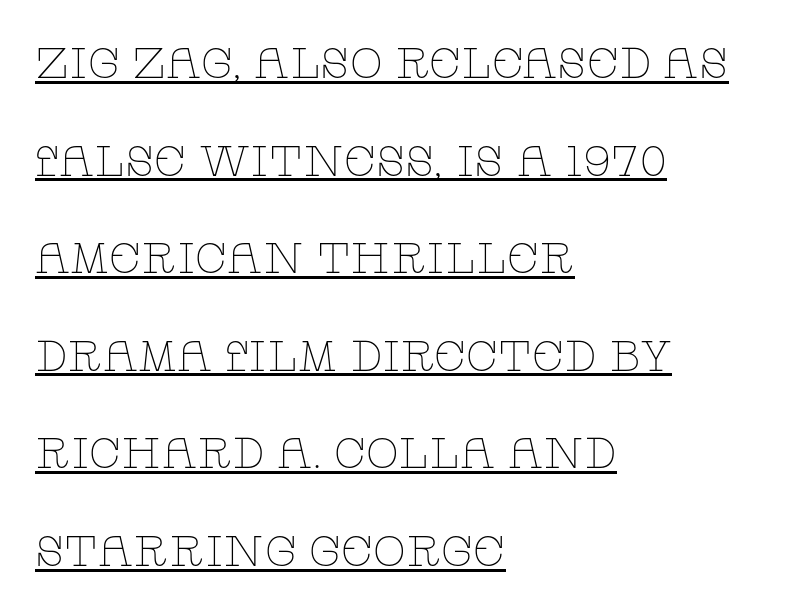
Q: Is the text bold? A: No.
Q: Is the text italic (slanted)? A: No, it is upright.
Q: Is the typeface a serif or a sans-serif typeface? A: Serif.
Q: Is the text underlined? A: Yes.
Q: How is the paragraph aligned? A: Left-aligned.
Q: Is the spacing between letters normal or unusually wide? A: Normal.
Q: Is the spacing between lines tight, normal or loose? A: Loose.
Q: Width (condensed, normal, or wide)? A: Wide.
Q: Stroke contrast? A: Low.
Q: x-height? A: Large.
Q: Monospaced? A: No.
